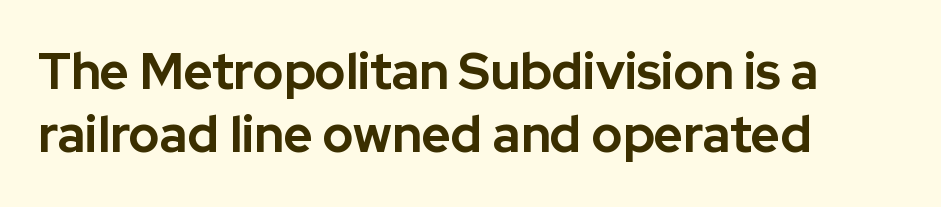
Q: Is the text bold? A: Yes.
Q: Is the text italic (slanted)? A: No, it is upright.
Q: Is the typeface a serif or a sans-serif typeface? A: Sans-serif.
Q: Is the text underlined? A: No.
Q: How is the paragraph aligned? A: Left-aligned.
Q: Is the spacing between letters normal or unusually wide? A: Normal.
Q: Is the spacing between lines tight, normal or loose? A: Normal.
Q: Width (condensed, normal, or wide)? A: Normal.
Q: Stroke contrast? A: Low.
Q: x-height? A: Medium.
Q: Monospaced? A: No.
